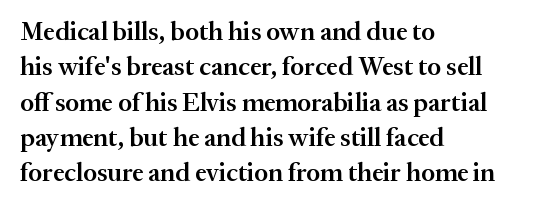
Quick note: underline off. Is the letter spacing exaggerated? No — it looks like the ordinary default. Each new line begins a customary step beneath the previous one. Its strokes are somewhat broadened, the hallmark of semibold type.
